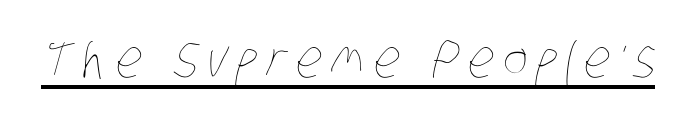
The passage shown is typed in a proportional face where columns would drift. Students, observe the line beneath the letters — that is underlining. Bold? No — there's no thickening of the strokes.
